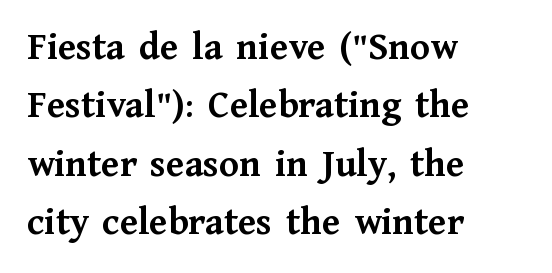
Words appear dense and cohesive because spacing is normal. Pretty heavy lettering here — definitely bold. This is roman type, the default non-slanted kind. The block of text has a typical density, with ordinary space between rows. Letters rest on an invisible, unmarked baseline.
